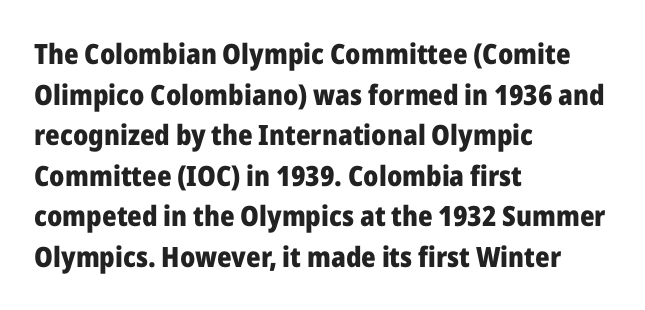
{"serif": "no", "italic": "no", "bold": "yes", "weight": "heavy", "width": "normal", "stroke_contrast": "low", "x_height": "medium", "monospaced": "no", "underline": "no", "align": "left", "line_spacing": "normal", "line_spacing_ratio": 1.45, "letter_spacing": "normal", "letter_spacing_em": 0.0, "glyph_px": 28}
